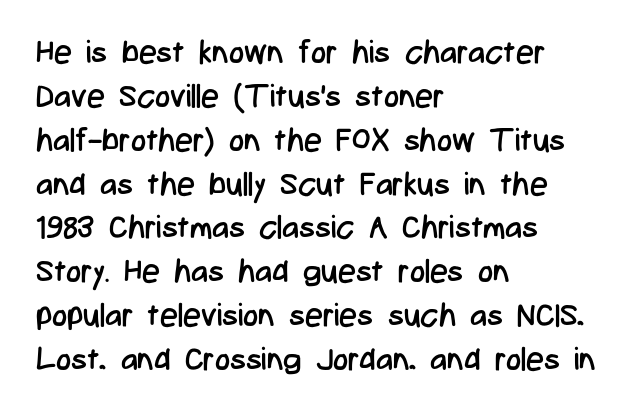
{"serif": "no", "italic": "no", "bold": "no", "weight": "regular", "width": "condensed", "stroke_contrast": "low", "x_height": "medium", "monospaced": "no", "underline": "no", "align": "left", "line_spacing": "normal", "line_spacing_ratio": 1.37, "letter_spacing": "normal", "letter_spacing_em": 0.0, "glyph_px": 32}
